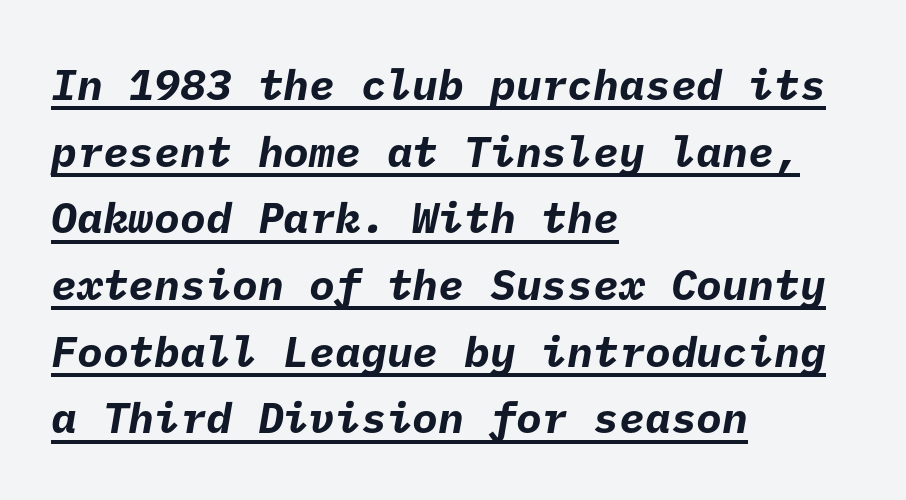
{"serif": "no", "bold": "yes", "weight": "bold", "width": "normal", "stroke_contrast": "low", "x_height": "medium", "underline": "yes", "align": "left", "line_spacing": "normal", "line_spacing_ratio": 1.55, "letter_spacing": "normal", "letter_spacing_em": 0.0, "glyph_px": 43}
